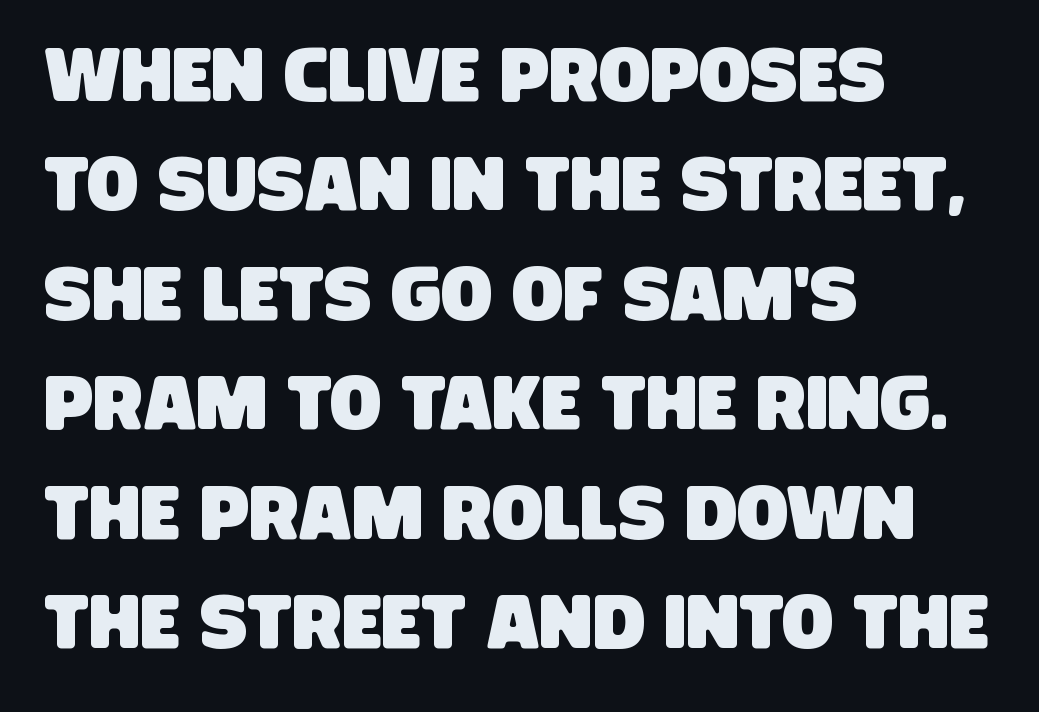
{"serif": "no", "width": "condensed", "stroke_contrast": "low", "x_height": "large", "monospaced": "no", "underline": "no", "align": "left", "line_spacing": "normal", "line_spacing_ratio": 1.44, "letter_spacing": "normal", "letter_spacing_em": 0.0, "glyph_px": 76}
